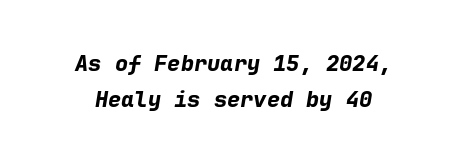
{"italic": "yes", "lean": "right", "slant_degrees": 9, "bold": "yes", "underline": "no", "line_spacing": "normal", "line_spacing_ratio": 1.63, "letter_spacing": "normal", "letter_spacing_em": 0.0, "glyph_px": 22}
